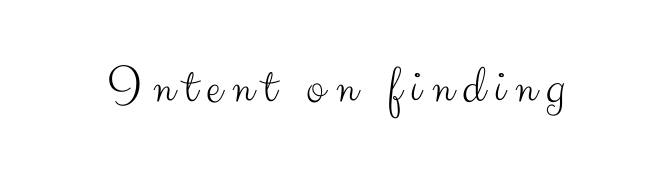
{"serif": "no", "bold": "no", "weight": "light", "width": "normal", "stroke_contrast": "medium", "x_height": "small", "monospaced": "no", "underline": "no", "glyph_px": 55}
